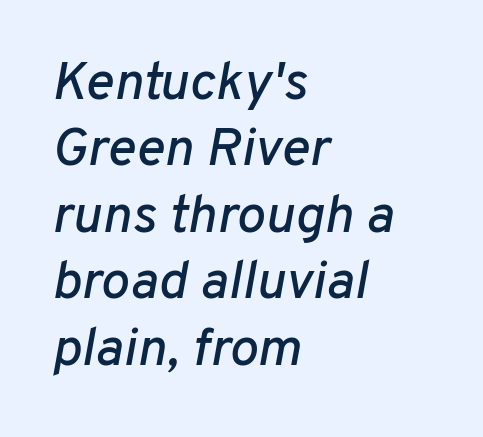
Q: Is the text italic (slanted)? A: Yes, it leans right by about 10 degrees.
Q: Is the text underlined? A: No.
Q: How is the paragraph aligned? A: Left-aligned.
Q: Is the spacing between letters normal or unusually wide? A: Normal.
Q: Width (condensed, normal, or wide)? A: Normal.
Q: Stroke contrast? A: Low.
Q: x-height? A: Medium.
Q: Monospaced? A: No.
